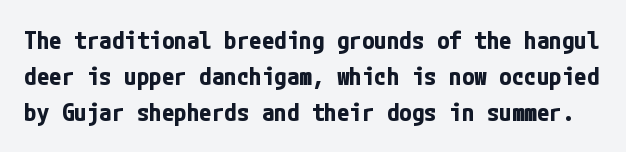
Q: Is the text bold? A: Yes.
Q: Is the text italic (slanted)? A: No, it is upright.
Q: Is the text underlined? A: No.
Q: Is the spacing between letters normal or unusually wide? A: Normal.
Q: Is the spacing between lines tight, normal or loose? A: Normal.
